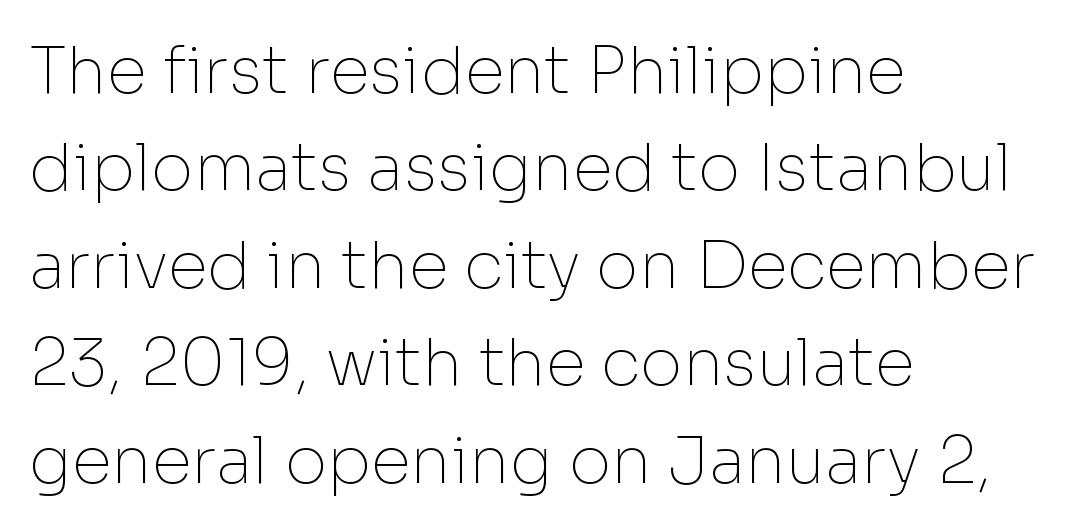
{"serif": "no", "italic": "no", "bold": "no", "weight": "thin", "width": "normal", "stroke_contrast": "low", "x_height": "medium", "monospaced": "no", "underline": "no", "align": "left", "line_spacing": "normal", "line_spacing_ratio": 1.5, "letter_spacing": "normal", "letter_spacing_em": 0.0, "glyph_px": 65}
